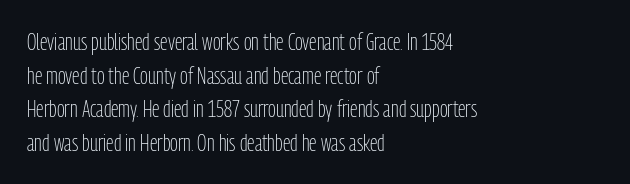
What stands out about the letter spacing? Nothing — it is the standard amount. Type without underlining. You can tell it's not italic because the verticals are truly vertical. Is there much room between lines? A standard amount, neither cramped nor airy.
